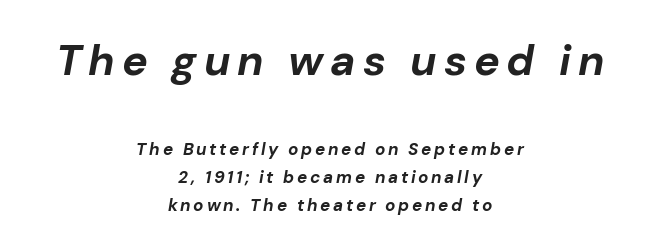
{"italic": "yes", "lean": "right", "slant_degrees": 10, "bold": "yes", "weight": "bold", "width": "normal", "stroke_contrast": "low", "x_height": "medium", "monospaced": "no", "underline": "no", "align": "center", "line_spacing": "normal", "line_spacing_ratio": 1.66, "larger_block": "first", "size_ratio": 2.53, "glyph_px": 43}
